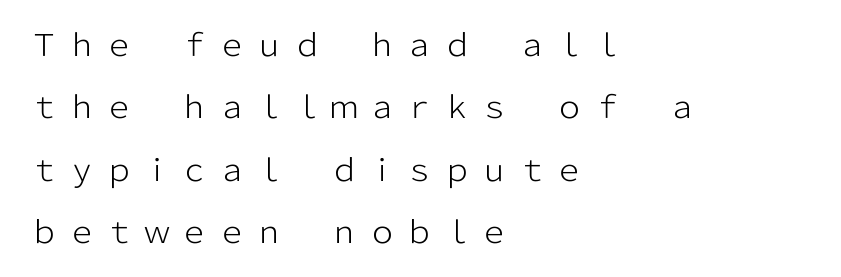
Notice how the stems are strictly vertical — no italics here. In terms of letterform style, serifs are entirely absent. The line-height multiplier appears high, well above default. The setting favours the left margin, as ordinary paragraphs usually do. This sample has the flowing, uneven cadence of proportional lettering. The specimen omits any rule beneath the text block's lines.
